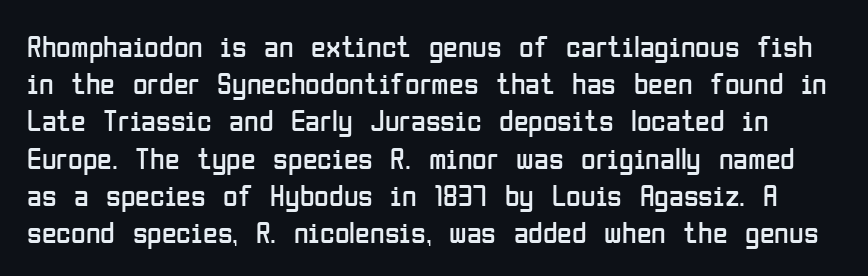
{"serif": "no", "italic": "no", "bold": "no", "weight": "regular", "width": "condensed", "stroke_contrast": "low", "x_height": "medium", "monospaced": "no", "underline": "no", "line_spacing_ratio": 1.24, "letter_spacing": "normal", "letter_spacing_em": 0.0, "glyph_px": 30}
